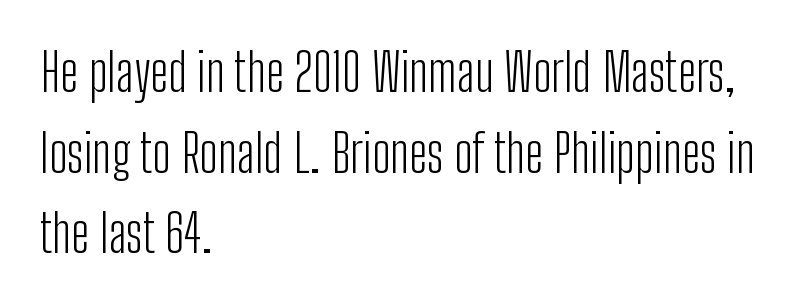
Q: Is the text bold? A: No.
Q: Is the text italic (slanted)? A: No, it is upright.
Q: Is the typeface a serif or a sans-serif typeface? A: Sans-serif.
Q: Is the text underlined? A: No.
Q: How is the paragraph aligned? A: Left-aligned.
Q: Is the spacing between letters normal or unusually wide? A: Normal.
Q: Is the spacing between lines tight, normal or loose? A: Normal.
Q: Width (condensed, normal, or wide)? A: Condensed.
Q: Stroke contrast? A: Low.
Q: x-height? A: Medium.
Q: Monospaced? A: No.
